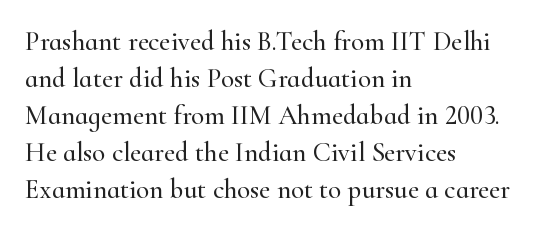
Q: Is the text italic (slanted)? A: No, it is upright.
Q: Is the text underlined? A: No.
Q: How is the paragraph aligned? A: Left-aligned.
Q: Is the spacing between letters normal or unusually wide? A: Normal.
Q: Is the spacing between lines tight, normal or loose? A: Normal.
